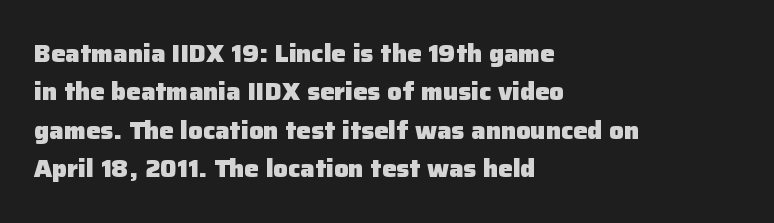
Check the space under the baseline: it is left empty. A classic flush-left, rag-right setting is used for this passage. These lines sit exactly where default settings would place them. Students, note that the glyphs here touch the page at normal intervals. The type sits square on the baseline with zero lean.
